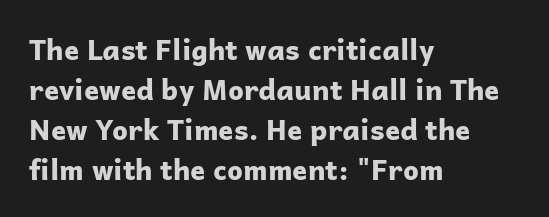
Q: Is the text bold? A: Yes.
Q: Is the text italic (slanted)? A: No, it is upright.
Q: Is the typeface a serif or a sans-serif typeface? A: Sans-serif.
Q: Is the text underlined? A: No.
Q: How is the paragraph aligned? A: Left-aligned.
Q: Is the spacing between letters normal or unusually wide? A: Normal.
Q: Is the spacing between lines tight, normal or loose? A: Normal.
Q: Width (condensed, normal, or wide)? A: Normal.
Q: Stroke contrast? A: Low.
Q: x-height? A: Medium.
Q: Monospaced? A: No.
